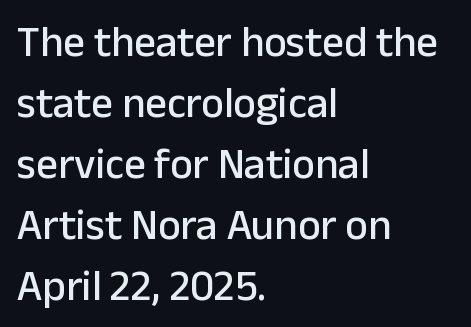
Which margin do the lines hug? The left one — the right edge is uneven. Notice how the stems are strictly vertical — no italics here. Note the varied advance widths — an 'i' is clearly narrower than an 'm'. Anything drawn beneath the words? Only blank space. Nope, no serifs anywhere on these letters.
